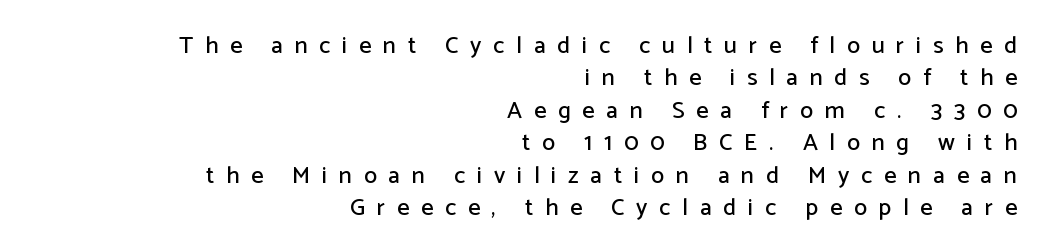
{"italic": "no", "underline": "no", "align": "right", "line_spacing": "normal", "line_spacing_ratio": 1.35, "letter_spacing": "wide", "letter_spacing_em": 0.49, "glyph_px": 24}
